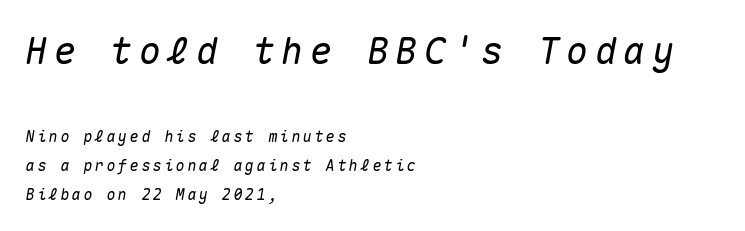
Q: Is the text italic (slanted)? A: Yes, it leans right by about 10 degrees.
Q: Is the text underlined? A: No.
Q: How is the paragraph aligned? A: Left-aligned.
Q: Is the spacing between lines tight, normal or loose? A: Loose.
Q: Which block of text is set in a larger size, the first (top) or the second (bottom)? A: The first (top) one.
Q: Width (condensed, normal, or wide)? A: Normal.
Q: Stroke contrast? A: Medium.
Q: x-height? A: Medium.
Q: Monospaced? A: Yes.
